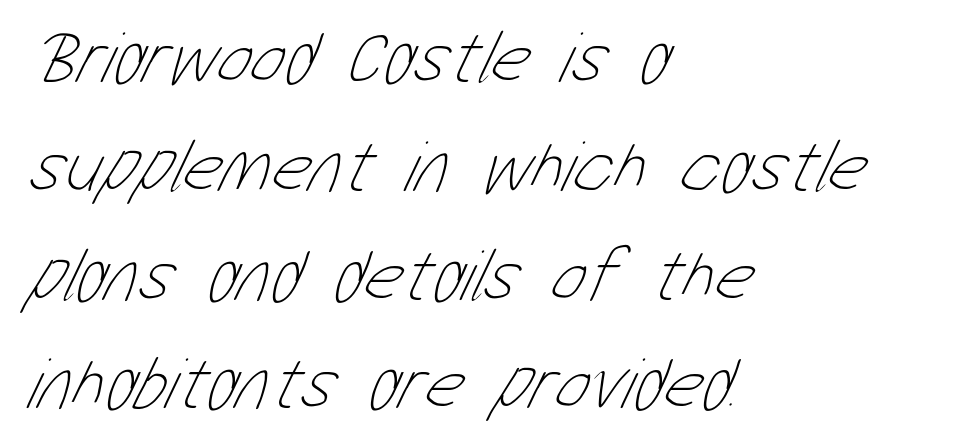
Q: Is the text bold? A: No.
Q: Is the text underlined? A: No.
Q: How is the paragraph aligned? A: Left-aligned.
Q: Is the spacing between letters normal or unusually wide? A: Normal.
Q: Is the spacing between lines tight, normal or loose? A: Normal.
Q: Width (condensed, normal, or wide)? A: Condensed.
Q: Stroke contrast? A: Low.
Q: x-height? A: Medium.
Q: Monospaced? A: No.
